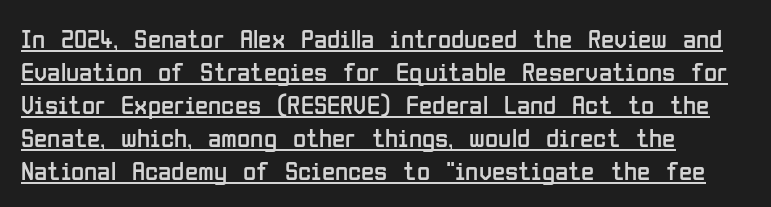
Q: Is the text bold? A: No.
Q: Is the text italic (slanted)? A: No, it is upright.
Q: Is the text underlined? A: Yes.
Q: How is the paragraph aligned? A: Left-aligned.
Q: Is the spacing between letters normal or unusually wide? A: Normal.
